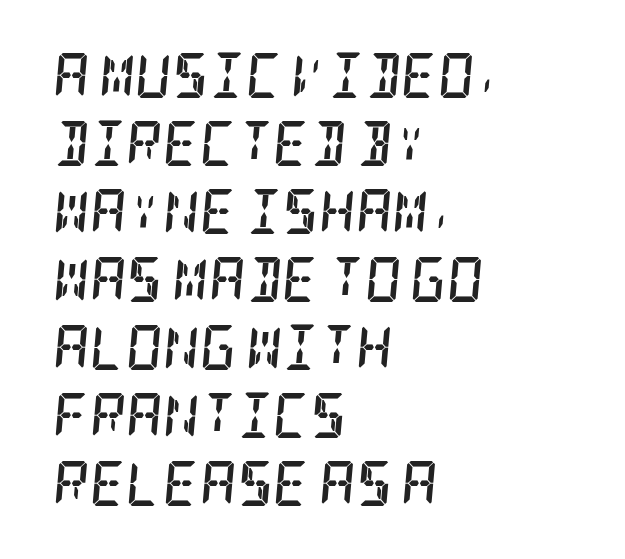
The image shows 45 px semibold, condensed serif type, italic (leaning right); set left-aligned, normal line spacing (1.51x), normal letter spacing, not underlined; low stroke contrast and a large x-height.
